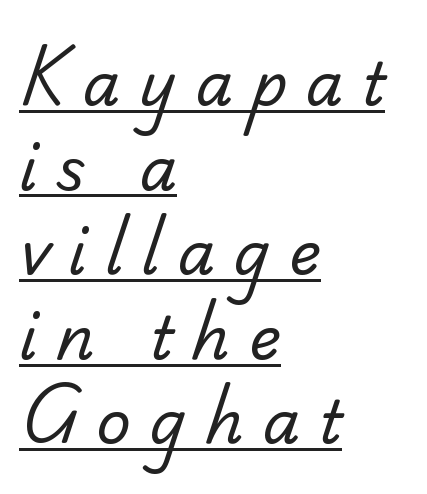
The space between consecutive lines is moderate. The rendered words wear a rule along their underside. The letters advance in unequal steps, a hallmark of proportional type. No extra ink here — the face is not bold. Between one letter and the next there's a generous, obvious gap.
